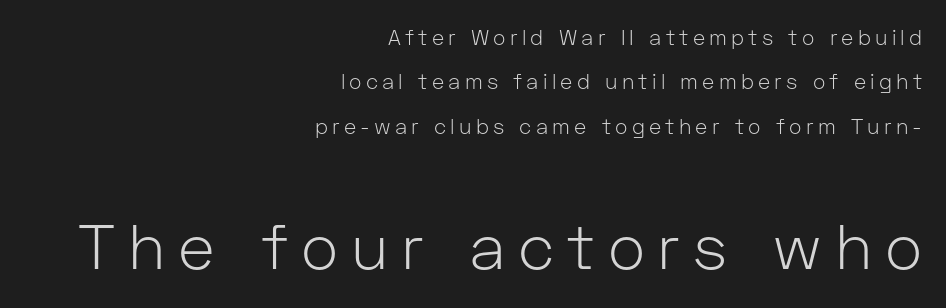
{"serif": "no", "italic": "no", "bold": "no", "weight": "light", "width": "normal", "stroke_contrast": "low", "x_height": "medium", "monospaced": "no", "underline": "no", "align": "right", "line_spacing": "loose", "line_spacing_ratio": 2.11, "letter_spacing": "wide", "letter_spacing_em": 0.2, "larger_block": "second", "size_ratio": 3.0, "glyph_px": 63}
